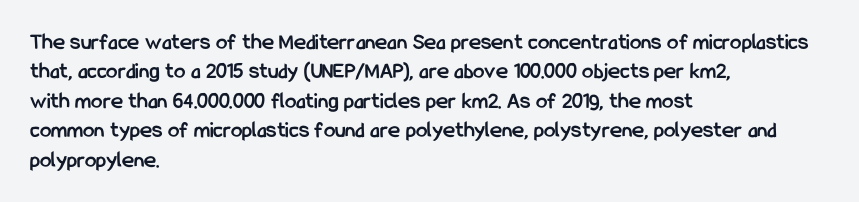
Q: Is the text bold? A: Yes.
Q: Is the text italic (slanted)? A: No, it is upright.
Q: Is the text underlined? A: No.
Q: How is the paragraph aligned? A: Left-aligned.
Q: Is the spacing between letters normal or unusually wide? A: Normal.
Q: Is the spacing between lines tight, normal or loose? A: Normal.
